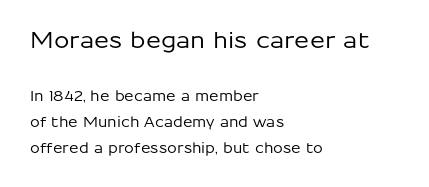
The image shows 22 px text type, upright; set left-aligned, line spacing 1.87x, normal letter spacing, not underlined; the first (top) block is 1.57x larger.
